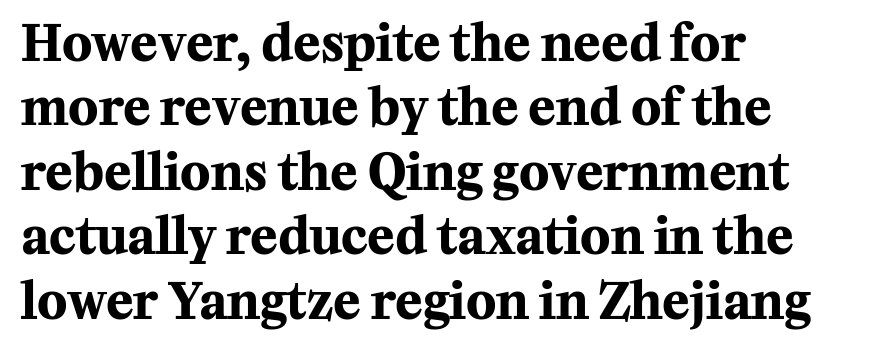
Q: Is the text bold? A: Yes.
Q: Is the text italic (slanted)? A: No, it is upright.
Q: Is the typeface a serif or a sans-serif typeface? A: Serif.
Q: Is the text underlined? A: No.
Q: How is the paragraph aligned? A: Left-aligned.
Q: Is the spacing between letters normal or unusually wide? A: Normal.
Q: Is the spacing between lines tight, normal or loose? A: Normal.
Q: Width (condensed, normal, or wide)? A: Normal.
Q: Stroke contrast? A: Medium.
Q: x-height? A: Medium.
Q: Monospaced? A: No.
